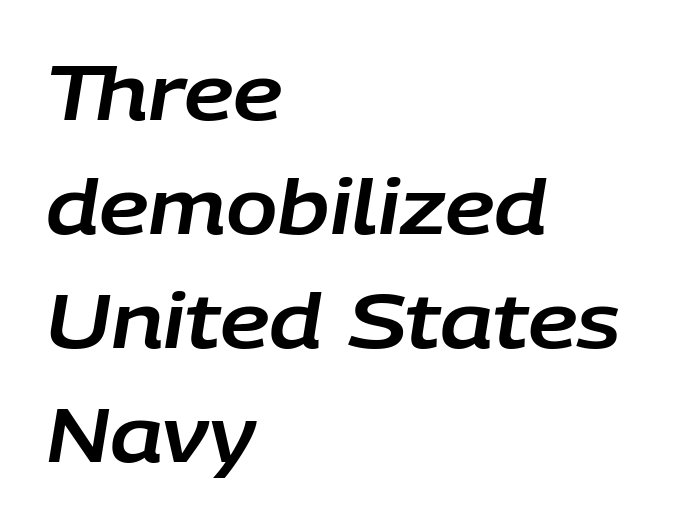
The image shows 76 px text type, italic (leaning right); set left-aligned, normal line spacing (1.5x), normal letter spacing, not underlined; low stroke contrast and a large x-height.
